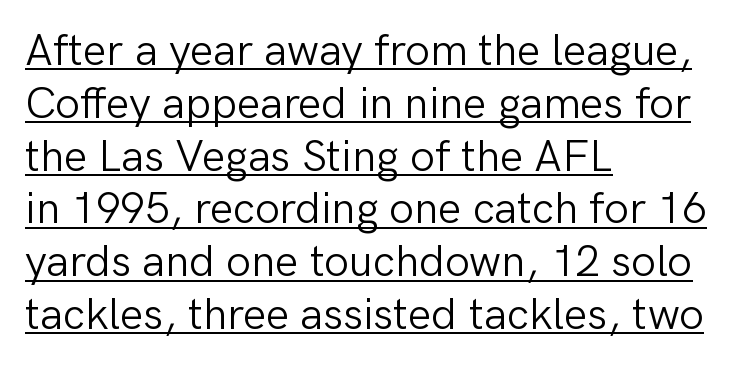
Q: Is the text bold? A: No.
Q: Is the text italic (slanted)? A: No, it is upright.
Q: Is the typeface a serif or a sans-serif typeface? A: Sans-serif.
Q: Is the text underlined? A: Yes.
Q: How is the paragraph aligned? A: Left-aligned.
Q: Is the spacing between letters normal or unusually wide? A: Normal.
Q: Width (condensed, normal, or wide)? A: Normal.
Q: Stroke contrast? A: Low.
Q: x-height? A: Medium.
Q: Monospaced? A: No.
